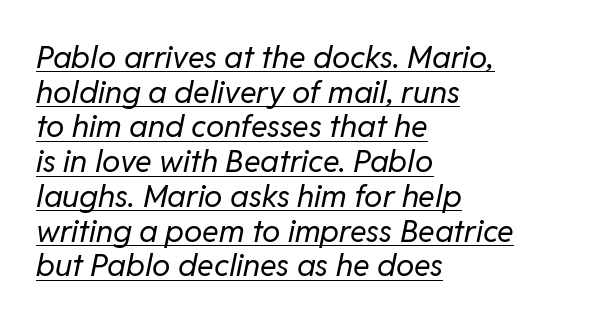
{"italic": "yes", "lean": "right", "slant_degrees": 11, "bold": "no", "weight": "regular", "width": "normal", "stroke_contrast": "low", "x_height": "medium", "monospaced": "no", "underline": "yes", "align": "left", "line_spacing": "tight", "line_spacing_ratio": 1.12, "letter_spacing": "normal", "letter_spacing_em": 0.0, "glyph_px": 31}
